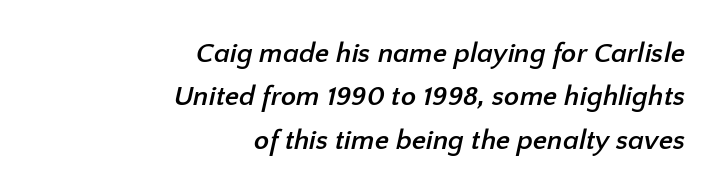
Rule under the text: the space is simply empty. Line spacing here is normal. The designer went with a sans here, leaving each stem footless. Which margin do the lines hug? The right one — the left edge is uneven.
